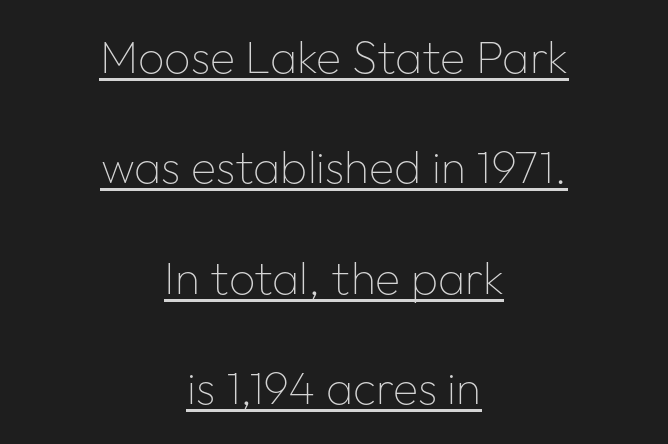
Q: Is the text bold? A: No.
Q: Is the text italic (slanted)? A: No, it is upright.
Q: Is the typeface a serif or a sans-serif typeface? A: Sans-serif.
Q: Is the text underlined? A: Yes.
Q: How is the paragraph aligned? A: Centered.
Q: Is the spacing between letters normal or unusually wide? A: Normal.
Q: Is the spacing between lines tight, normal or loose? A: Loose.
Q: Width (condensed, normal, or wide)? A: Normal.
Q: Stroke contrast? A: Low.
Q: x-height? A: Medium.
Q: Monospaced? A: No.
